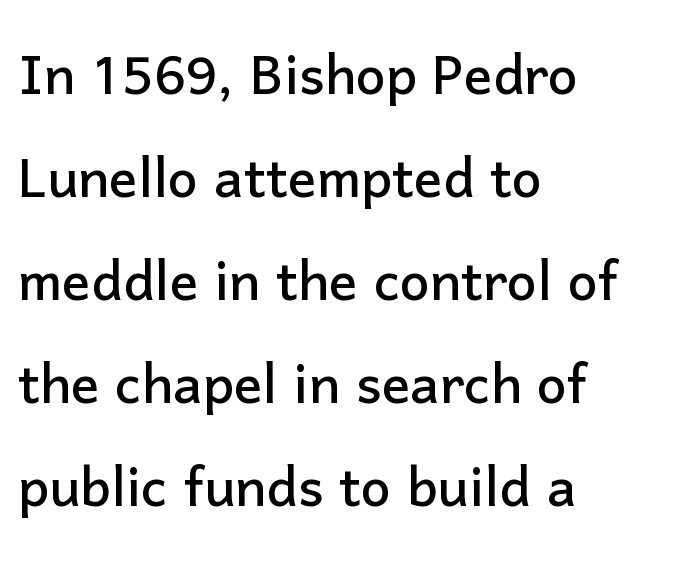
{"serif": "no", "italic": "no", "width": "normal", "stroke_contrast": "low", "x_height": "medium", "monospaced": "no", "underline": "no", "align": "left", "line_spacing": "normal", "line_spacing_ratio": 1.45, "letter_spacing": "normal", "letter_spacing_em": 0.0, "glyph_px": 71}
